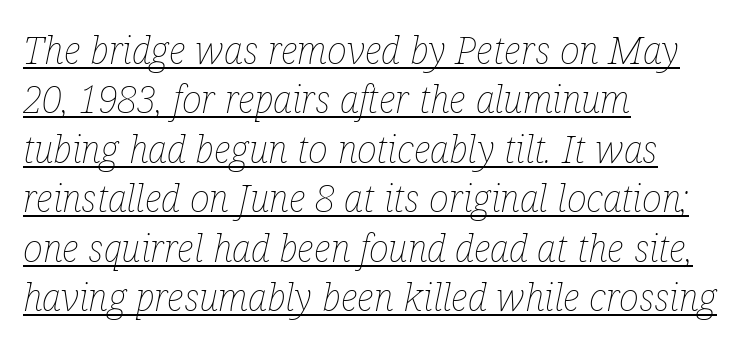
Does extra space separate the letters? No, they use regular spacing. The typesetter chose a ragged-right arrangement here. Italic: yes, the glyphs are oblique. Caption: face not bold, strokes unweighted.
